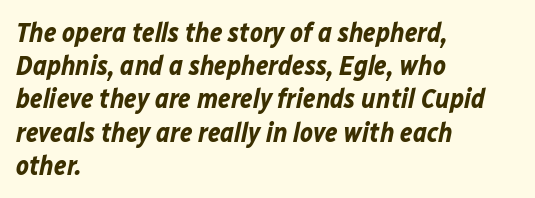
{"italic": "yes", "lean": "right", "slant_degrees": 12, "bold": "yes", "underline": "no", "align": "left", "line_spacing_ratio": 1.23, "letter_spacing": "normal", "letter_spacing_em": 0.0, "glyph_px": 27}
